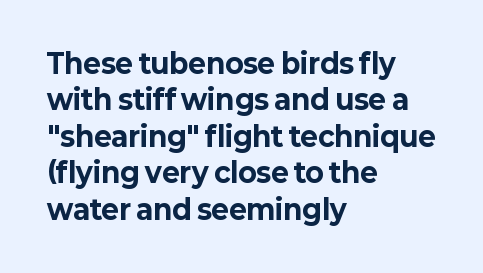
The lettering stays uniformly vertical, giving the passage a roman look. Letters rest on an invisible, unmarked baseline. This block has exactly the height ordinary leading produces. Spacing between characters is what you'd get straight out of the box. Notice how thick the strokes are: this is what a full bold looks like.
